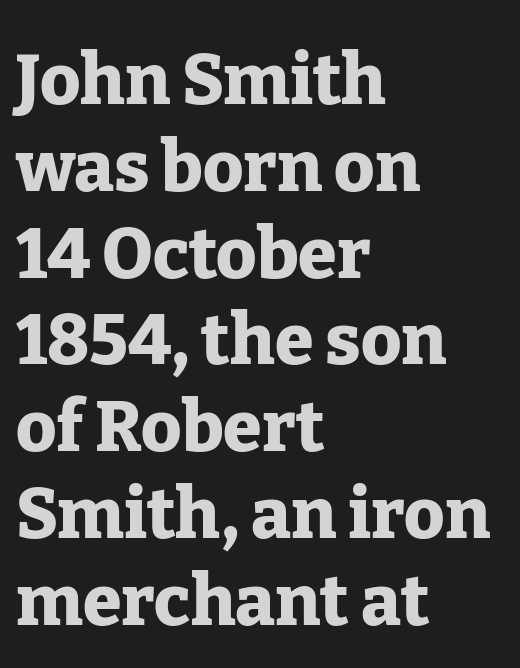
This sample uses a serif face. The letters sit at their default tracking, neither squeezed nor spread. Look at the stroke-to-counter ratio: heavy, a bold. This sample has the flowing, uneven cadence of proportional lettering.
